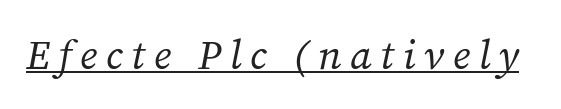
The image shows 41 px regular-weight serif type, italic (leaning right); set unusually wide letter spacing (+0.21 em), underlined; medium stroke contrast and a medium x-height.
